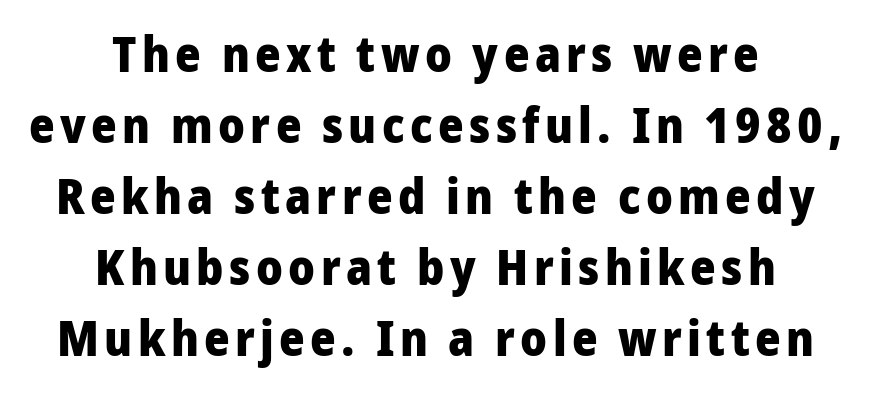
Each letter keeps its own natural width here, so spacing adapts to shape. Notice how the passage keeps no hard edge, just a central spine. Typesetter's note: full bold, strokes at maximum text heaviness. This sample keeps an unexceptional amount of space between lines. What kind of face is this? One without serifs — a sans. The passage shown is not underscored anywhere.
